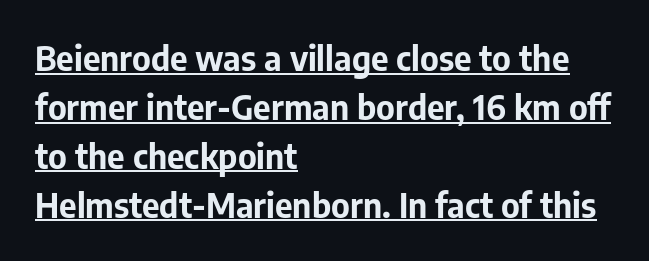
{"serif": "no", "italic": "no", "bold": "yes", "weight": "bold", "width": "normal", "stroke_contrast": "low", "x_height": "medium", "monospaced": "no", "underline": "yes", "align": "left", "line_spacing": "normal", "line_spacing_ratio": 1.44, "letter_spacing": "normal", "letter_spacing_em": 0.0, "glyph_px": 34}
